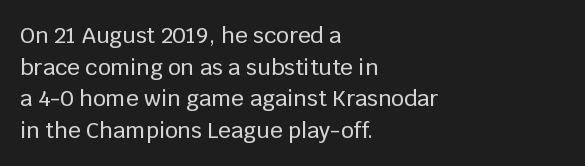
Ordinary non-slanted type is in use. Letter spacing: default. This sample is left-justified, so line endings fall wherever the words run out. Underline: absent. Successive baselines arrive at the customary interval.
